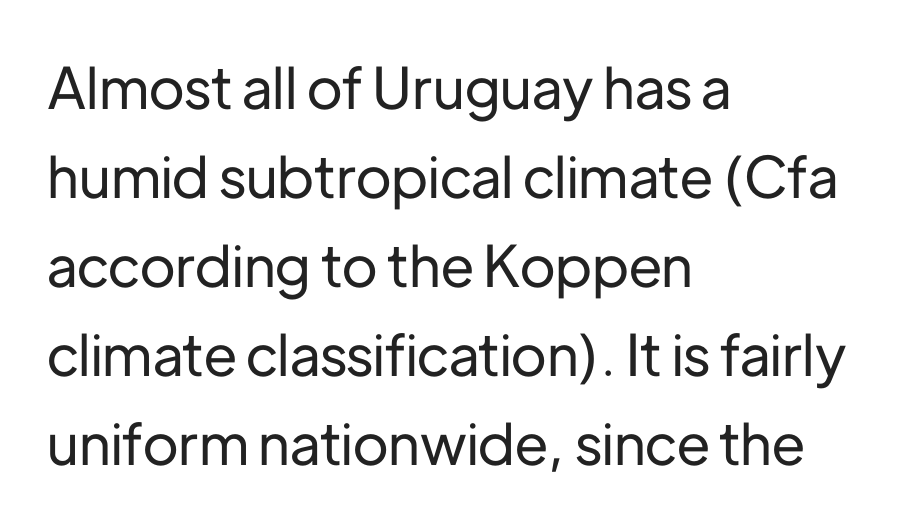
{"serif": "no", "italic": "no", "width": "normal", "stroke_contrast": "low", "x_height": "medium", "monospaced": "no", "underline": "no", "align": "left", "line_spacing": "normal", "line_spacing_ratio": 1.56, "letter_spacing": "normal", "letter_spacing_em": 0.0, "glyph_px": 57}
